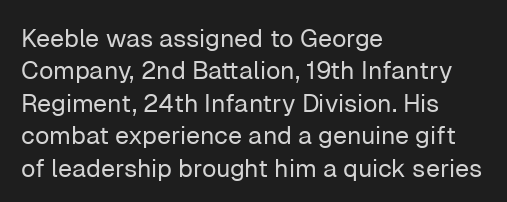
Q: Is the text bold? A: No.
Q: Is the text italic (slanted)? A: No, it is upright.
Q: Is the text underlined? A: No.
Q: How is the paragraph aligned? A: Left-aligned.
Q: Is the spacing between letters normal or unusually wide? A: Normal.
Q: Is the spacing between lines tight, normal or loose? A: Normal.
